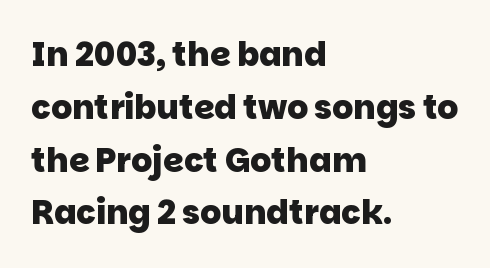
{"serif": "no", "bold": "yes", "weight": "heavy", "width": "normal", "stroke_contrast": "low", "x_height": "large", "monospaced": "no", "underline": "no", "align": "left", "line_spacing": "normal", "line_spacing_ratio": 1.6, "letter_spacing": "normal", "letter_spacing_em": 0.0, "glyph_px": 33}
